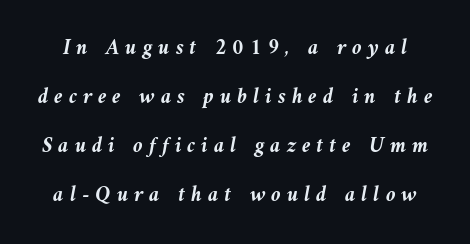
The vertical gap from one line to the next is large. Posture: slanted. The tracking jumps out immediately: characters are airy and widely separated. The string is rendered with underlining switched off. What weight is shown? A full bold with thick strokes.
